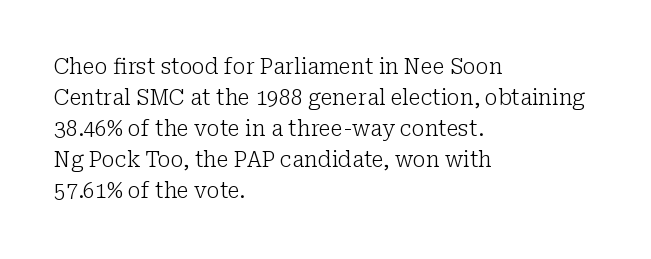
No chunkiness to these letters — they're not bold. The area under the type is left untouched. This rendering uses left alignment, leaving the right contour irregular. The font's upright variant was chosen for this text. Compared with typical body copy, the letter spacing here is the same.
